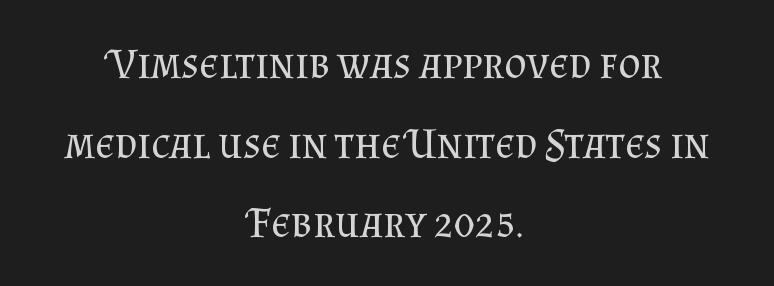
The image shows 43 px regular-weight serif type, upright; set centered, line spacing 1.85x, normal letter spacing, not underlined; medium stroke contrast and a small x-height.
